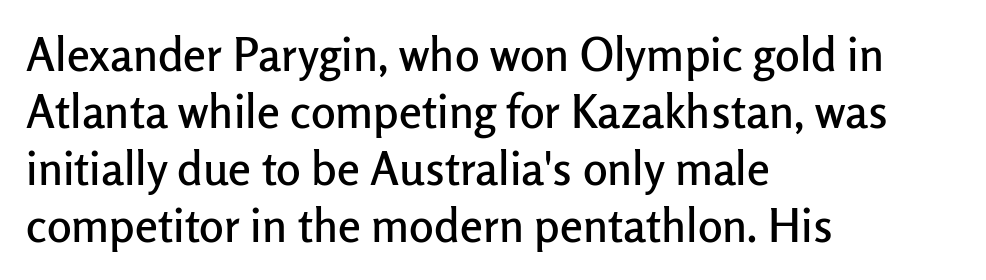
Letter spacing: default. Does the copy run flush right? No — it runs flush left. Check the space under the baseline: it is left empty. Looks like regular typesetting: each glyph gets only the width it needs. Quick note: not italic, upright. This is sans-serif lettering, the kind often seen on screens and signage.
